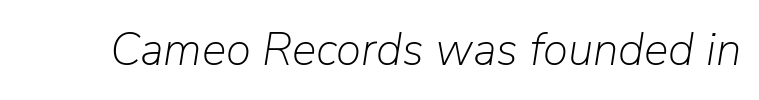
{"italic": "yes", "lean": "right", "slant_degrees": 9, "bold": "no", "weight": "light", "width": "normal", "stroke_contrast": "low", "x_height": "medium", "monospaced": "no", "underline": "no", "letter_spacing": "normal", "letter_spacing_em": 0.0, "glyph_px": 46}
